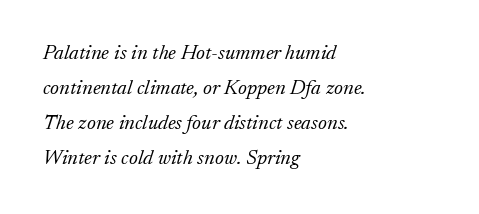
The image shows 21 px text type, italic (leaning right); set left-aligned, normal line spacing (1.67x), normal letter spacing, not underlined.
